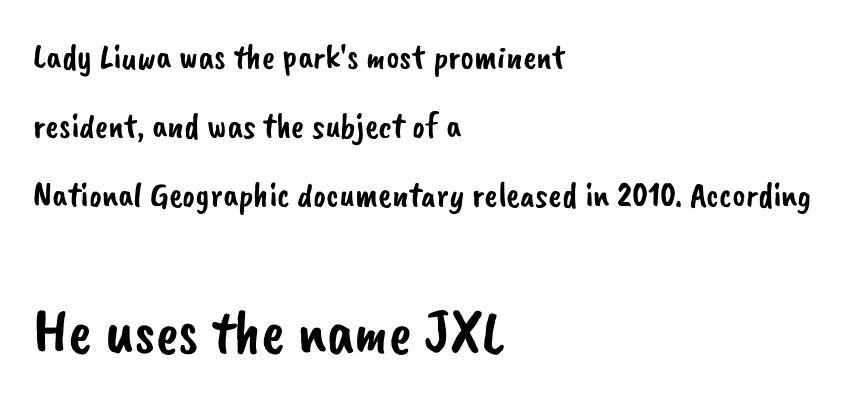
Q: Is the typeface a serif or a sans-serif typeface? A: Sans-serif.
Q: Is the text underlined? A: No.
Q: How is the paragraph aligned? A: Left-aligned.
Q: Is the spacing between letters normal or unusually wide? A: Normal.
Q: Is the spacing between lines tight, normal or loose? A: Loose.
Q: Which block of text is set in a larger size, the first (top) or the second (bottom)? A: The second (bottom) one.
Q: Width (condensed, normal, or wide)? A: Normal.
Q: Stroke contrast? A: Low.
Q: x-height? A: Small.
Q: Monospaced? A: No.
